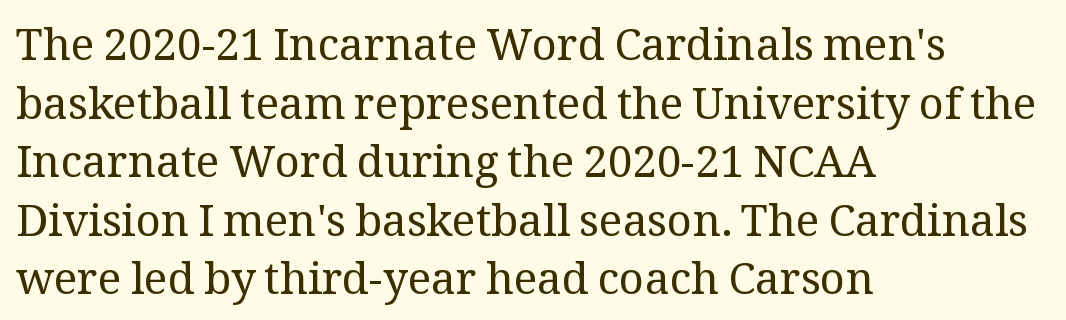
Q: Is the text bold? A: No.
Q: Is the text italic (slanted)? A: No, it is upright.
Q: Is the typeface a serif or a sans-serif typeface? A: Serif.
Q: Is the text underlined? A: No.
Q: How is the paragraph aligned? A: Left-aligned.
Q: Is the spacing between letters normal or unusually wide? A: Normal.
Q: Is the spacing between lines tight, normal or loose? A: Normal.
Q: Width (condensed, normal, or wide)? A: Normal.
Q: Stroke contrast? A: Medium.
Q: x-height? A: Medium.
Q: Monospaced? A: No.
